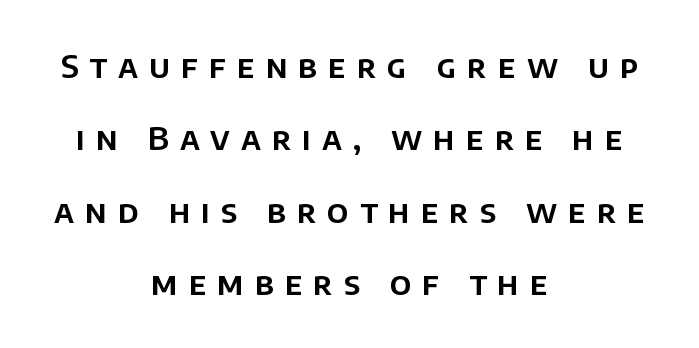
Q: Is the text italic (slanted)? A: No, it is upright.
Q: Is the typeface a serif or a sans-serif typeface? A: Sans-serif.
Q: Is the text underlined? A: No.
Q: How is the paragraph aligned? A: Centered.
Q: Is the spacing between letters normal or unusually wide? A: Unusually wide.
Q: Is the spacing between lines tight, normal or loose? A: Loose.
Q: Width (condensed, normal, or wide)? A: Normal.
Q: Stroke contrast? A: Low.
Q: x-height? A: Large.
Q: Monospaced? A: No.
